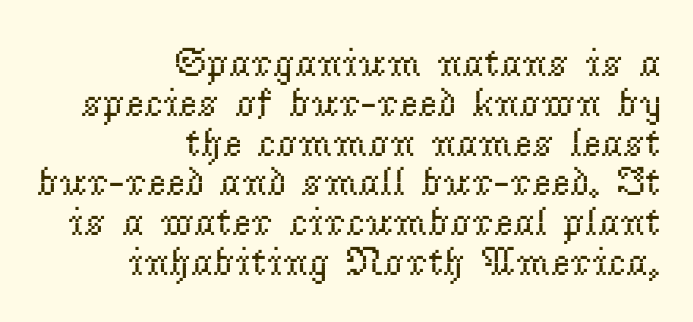
{"serif": "yes", "italic": "no", "bold": "no", "weight": "regular", "width": "normal", "stroke_contrast": "low", "x_height": "small", "monospaced": "no", "underline": "no", "align": "right", "line_spacing": "tight", "line_spacing_ratio": 0.97, "letter_spacing": "normal", "letter_spacing_em": 0.0, "glyph_px": 41}
